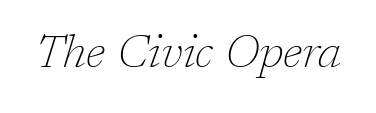
{"serif": "yes", "italic": "yes", "lean": "right", "slant_degrees": 17, "bold": "no", "weight": "thin", "width": "normal", "stroke_contrast": "low", "x_height": "medium", "monospaced": "no", "underline": "no", "letter_spacing": "normal", "letter_spacing_em": 0.0, "glyph_px": 46}
